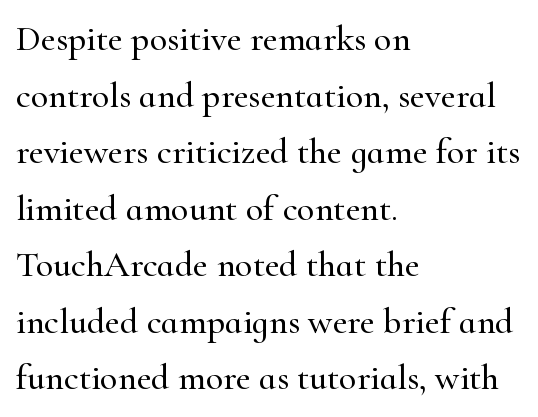
{"serif": "yes", "italic": "no", "width": "normal", "stroke_contrast": "high", "x_height": "small", "monospaced": "no", "underline": "no", "align": "left", "line_spacing": "normal", "line_spacing_ratio": 1.57, "letter_spacing": "normal", "letter_spacing_em": 0.0, "glyph_px": 36}
